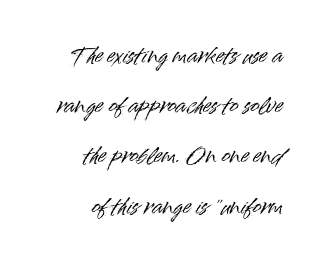
The image shows 21 px text type; set right-aligned, loose line spacing (2.39x), normal letter spacing, not underlined.
